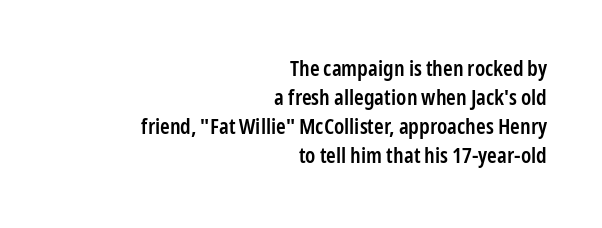
{"italic": "no", "bold": "semi", "underline": "no", "align": "right", "line_spacing": "normal", "line_spacing_ratio": 1.32, "letter_spacing": "normal", "letter_spacing_em": 0.0, "glyph_px": 22}
